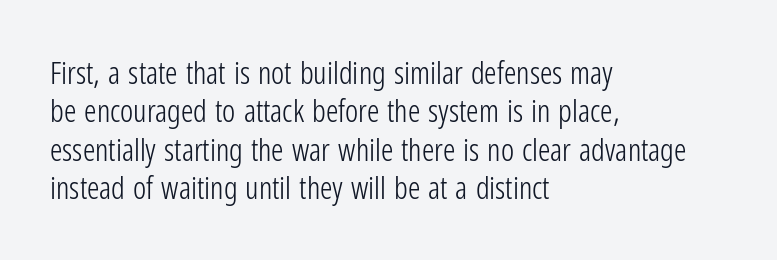
A classic flush-left, rag-right setting is used for this passage. Check under the words: just untouched page. The letterforms sit at book weight or below. Serifs: no, the terminals of the letterforms are clean. The horizontal fit of the characters is conventional and even. These lines were composed using upright roman letters.
